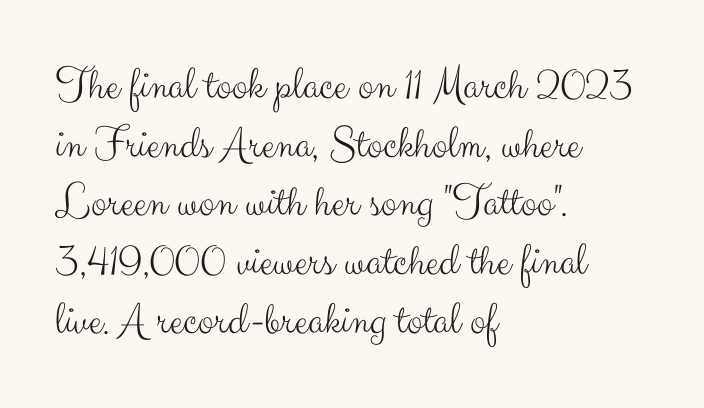
Q: Is the text bold? A: No.
Q: Is the text italic (slanted)? A: Yes.
Q: Is the typeface a serif or a sans-serif typeface? A: Sans-serif.
Q: Is the text underlined? A: No.
Q: How is the paragraph aligned? A: Left-aligned.
Q: Is the spacing between letters normal or unusually wide? A: Normal.
Q: Is the spacing between lines tight, normal or loose? A: Normal.
Q: Width (condensed, normal, or wide)? A: Normal.
Q: Stroke contrast? A: Medium.
Q: x-height? A: Small.
Q: Monospaced? A: No.
